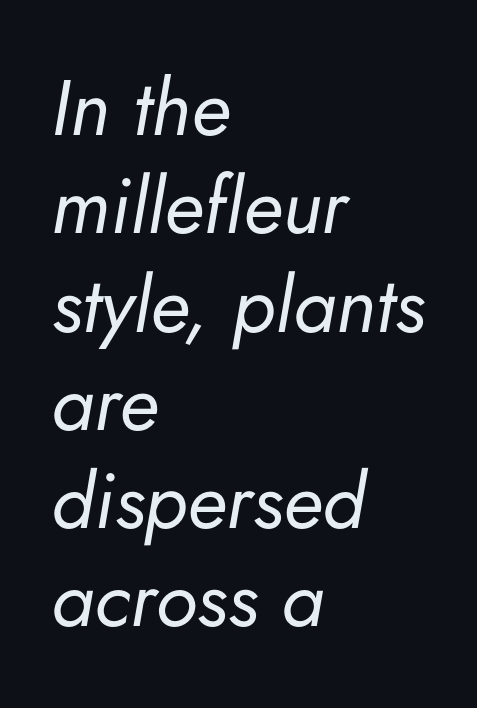
The image shows 78 px regular-weight type, italic (leaning right); set left-aligned, normal line spacing (1.26x), normal letter spacing, not underlined; low stroke contrast and a small x-height.
